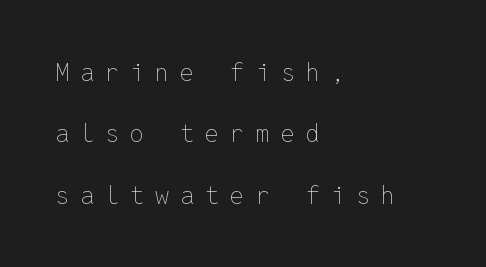
{"italic": "no", "bold": "no", "underline": "no", "align": "left", "line_spacing": "loose", "line_spacing_ratio": 2.46, "letter_spacing": "wide", "letter_spacing_em": 0.44, "glyph_px": 25}
